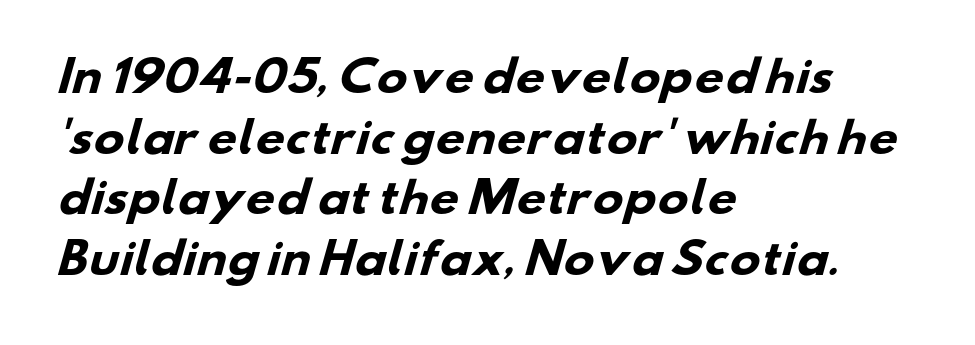
{"serif": "no", "bold": "yes", "weight": "heavy", "width": "wide", "stroke_contrast": "low", "x_height": "small", "monospaced": "no", "underline": "no", "align": "left", "line_spacing": "normal", "line_spacing_ratio": 1.48, "letter_spacing": "normal", "letter_spacing_em": 0.0, "glyph_px": 41}
